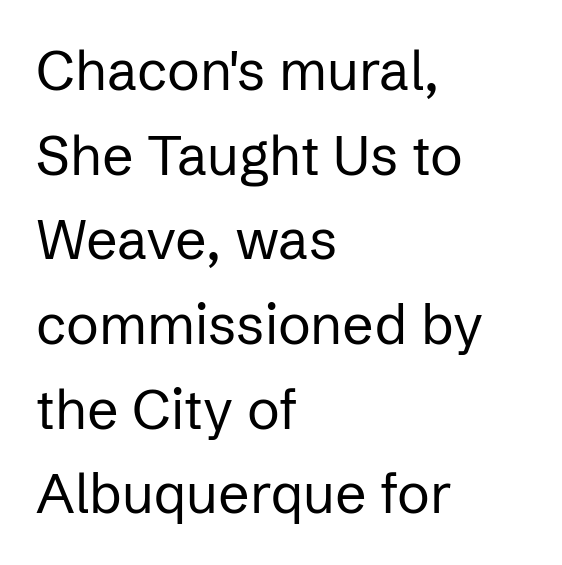
The image shows 55 px regular-weight sans-serif type, upright; set left-aligned, normal line spacing (1.54x), normal letter spacing, not underlined; low stroke contrast and a medium x-height.
